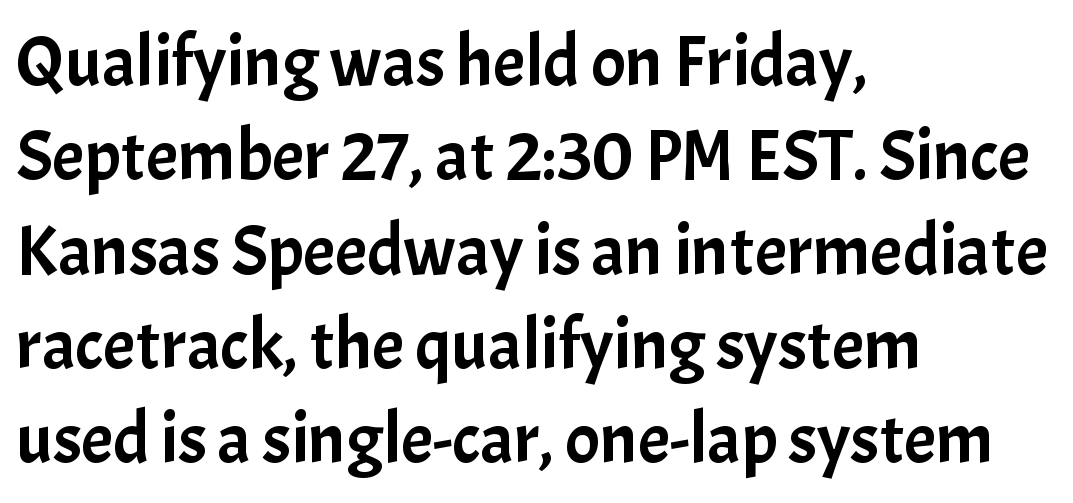
{"serif": "no", "italic": "no", "width": "normal", "stroke_contrast": "low", "x_height": "medium", "monospaced": "no", "underline": "no", "align": "left", "line_spacing": "normal", "line_spacing_ratio": 1.31, "letter_spacing": "normal", "letter_spacing_em": 0.0, "glyph_px": 72}
